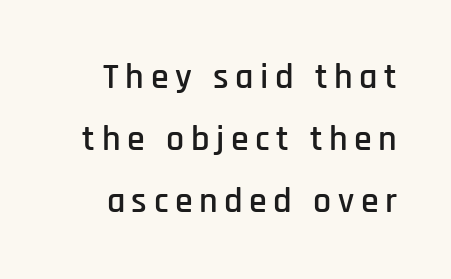
Q: Is the text italic (slanted)? A: No, it is upright.
Q: Is the typeface a serif or a sans-serif typeface? A: Sans-serif.
Q: Is the text underlined? A: No.
Q: Width (condensed, normal, or wide)? A: Condensed.
Q: Stroke contrast? A: Low.
Q: x-height? A: Large.
Q: Monospaced? A: No.
